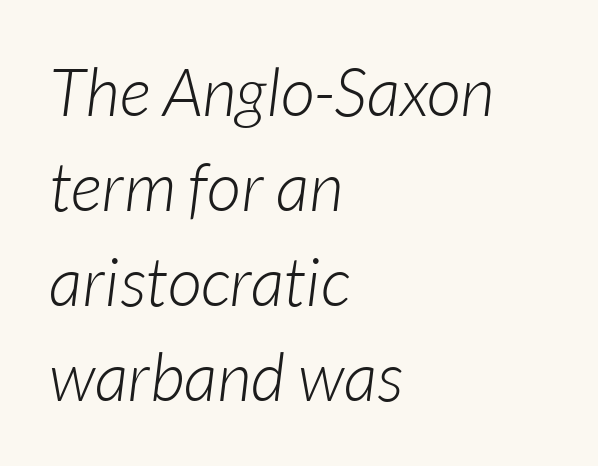
Look at the tracking — it's just the regular setting, nothing added. Bold? No — there's no thickening of the strokes. Notice how the stems are inclined rather than vertical — that's the hallmark of italics. Leading: standard. Does the copy run flush right? No — it runs flush left.
